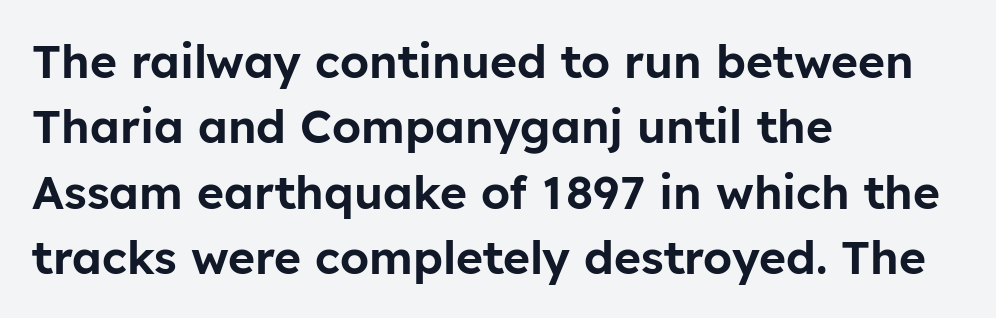
The space beneath each line is pristine and unruled. A typesetter would call this proportional, since set widths differ per character. Italic: no, the glyphs are upright roman. Stroke terminals: plain, sans-serif. The rag falls on the right side of this text block. The block of text has a typical density, with ordinary space between rows.
